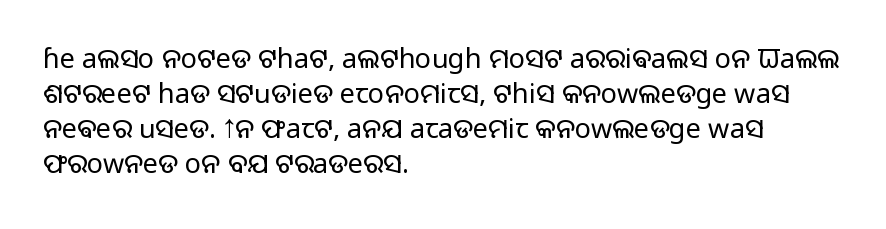
Style check: upright. Plain, unruled lines of type. The paragraph has a hard left edge and a soft right edge. This rendering leaves character spacing at its baseline value. A typesetter would call this leading conventional body-copy spacing. These glyphs show unthickened strokes, regular width or finer.
